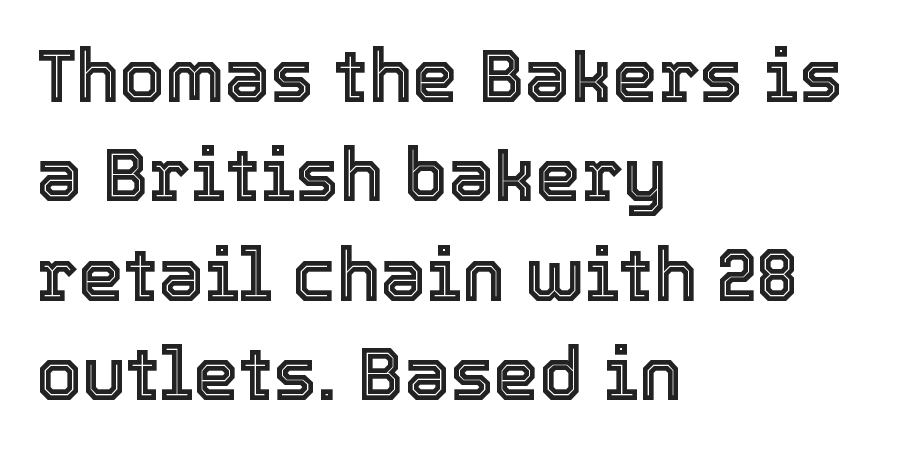
The lettering holds an erect, upright posture throughout. This rendering features lettering with no underline. There is no visible air inserted between adjacent glyphs. Each new line begins a customary step beneath the previous one. In CSS terms this would be text-align: left.
